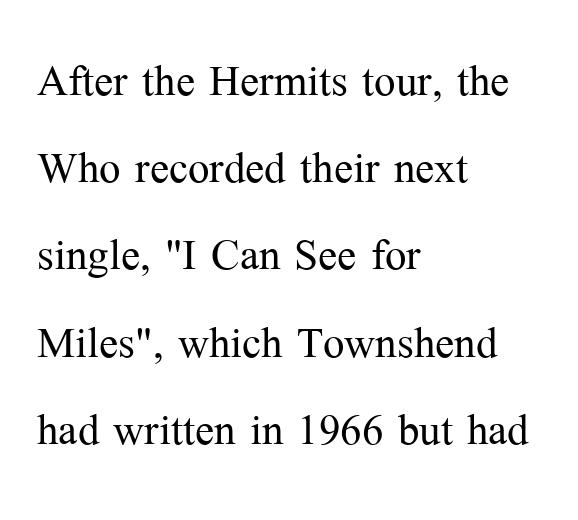
Character widths vary here, with narrow letters taking less room than wide ones. Ink coverage per letter is moderate at most. Here the glyphs are tracked normally, forming tight word shapes. Where is the straight margin? On the left. Observe the serifs anchoring each vertical stroke in this sample. Nope, not italic — everything's standing straight.
